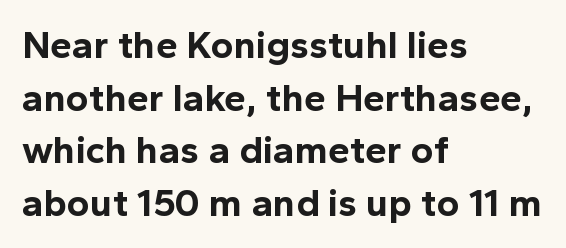
Q: Is the text bold? A: Yes.
Q: Is the text italic (slanted)? A: No, it is upright.
Q: Is the typeface a serif or a sans-serif typeface? A: Sans-serif.
Q: Is the text underlined? A: No.
Q: How is the paragraph aligned? A: Left-aligned.
Q: Is the spacing between letters normal or unusually wide? A: Normal.
Q: Is the spacing between lines tight, normal or loose? A: Normal.
Q: Width (condensed, normal, or wide)? A: Normal.
Q: x-height? A: Medium.
Q: Monospaced? A: No.
